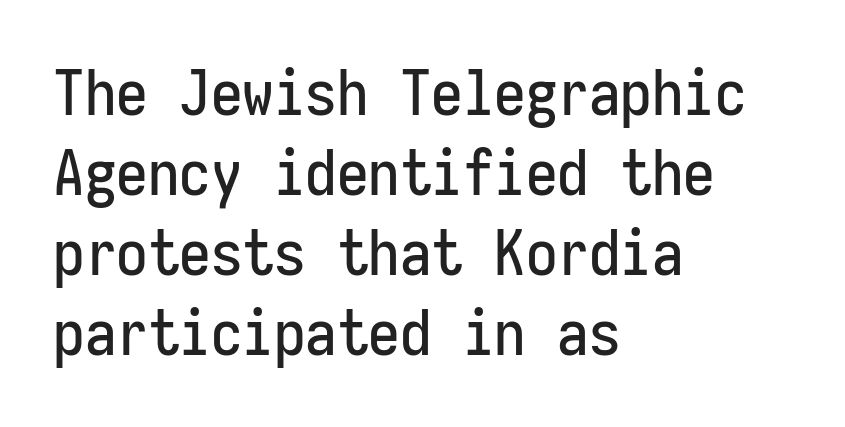
Q: Is the text italic (slanted)? A: No, it is upright.
Q: Is the typeface a serif or a sans-serif typeface? A: Sans-serif.
Q: Is the text underlined? A: No.
Q: How is the paragraph aligned? A: Left-aligned.
Q: Is the spacing between letters normal or unusually wide? A: Normal.
Q: Is the spacing between lines tight, normal or loose? A: Normal.
Q: Width (condensed, normal, or wide)? A: Condensed.
Q: Stroke contrast? A: Low.
Q: x-height? A: Medium.
Q: Monospaced? A: Yes.
